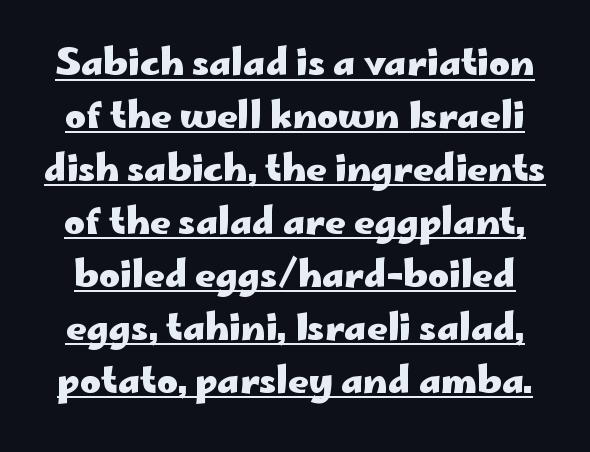
Q: Is the text bold? A: Yes.
Q: Is the text italic (slanted)? A: No, it is upright.
Q: Is the typeface a serif or a sans-serif typeface? A: Sans-serif.
Q: Is the text underlined? A: Yes.
Q: Is the spacing between letters normal or unusually wide? A: Normal.
Q: Is the spacing between lines tight, normal or loose? A: Normal.
Q: Width (condensed, normal, or wide)? A: Wide.
Q: Stroke contrast? A: Low.
Q: x-height? A: Small.
Q: Monospaced? A: No.
